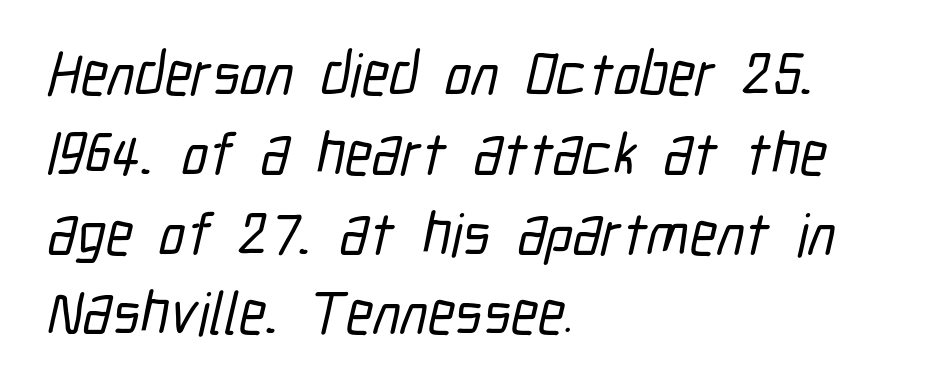
{"serif": "no", "width": "condensed", "stroke_contrast": "low", "x_height": "medium", "monospaced": "no", "underline": "no", "align": "left", "line_spacing": "normal", "line_spacing_ratio": 1.33, "letter_spacing": "normal", "letter_spacing_em": 0.0, "glyph_px": 60}
